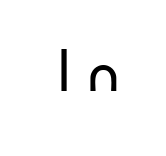
Q: Is the text bold? A: No.
Q: Is the text italic (slanted)? A: No, it is upright.
Q: Is the typeface a serif or a sans-serif typeface? A: Sans-serif.
Q: Is the text underlined? A: No.
Q: Is the spacing between letters normal or unusually wide? A: Unusually wide.
Q: Width (condensed, normal, or wide)? A: Normal.
Q: Stroke contrast? A: Low.
Q: x-height? A: Small.
Q: Monospaced? A: No.
